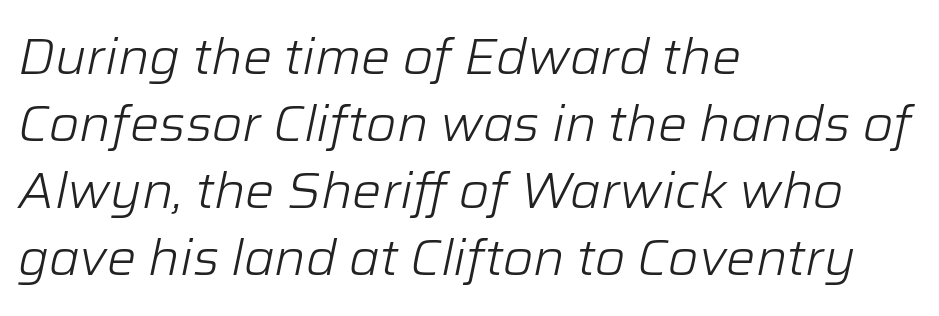
Q: Is the text bold? A: No.
Q: Is the text italic (slanted)? A: Yes, it leans right by about 12 degrees.
Q: Is the text underlined? A: No.
Q: How is the paragraph aligned? A: Left-aligned.
Q: Is the spacing between letters normal or unusually wide? A: Normal.
Q: Is the spacing between lines tight, normal or loose? A: Normal.
Q: Width (condensed, normal, or wide)? A: Normal.
Q: Stroke contrast? A: Low.
Q: x-height? A: Medium.
Q: Monospaced? A: No.
